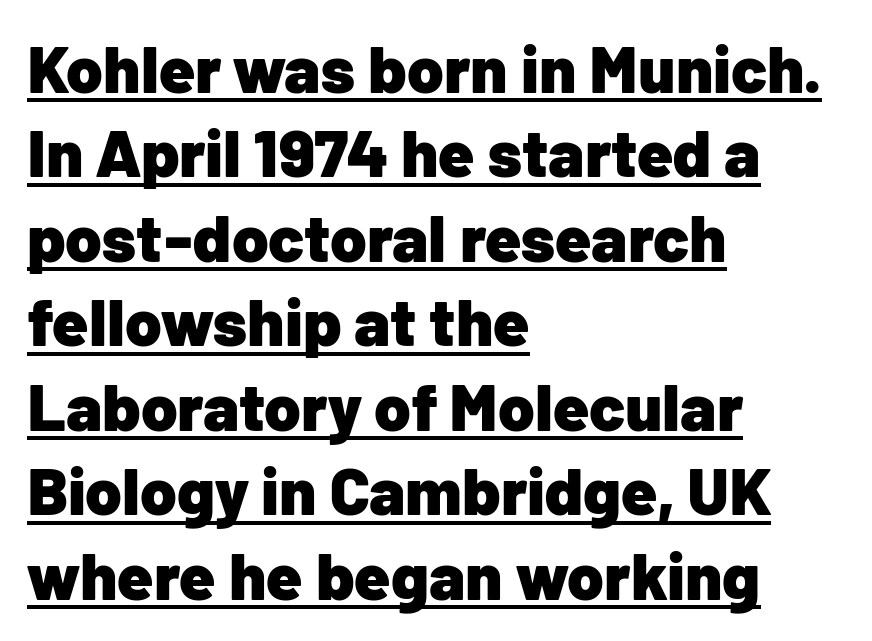
In CSS terms this would be text-align: left. Each word holds together tightly as a unit, with standard inter-letter gaps. Is there much room between lines? A standard amount, neither cramped nor airy. The passage shown is typed in a proportional face where columns would drift. The lettering is marked with a stroke running underneath it.
